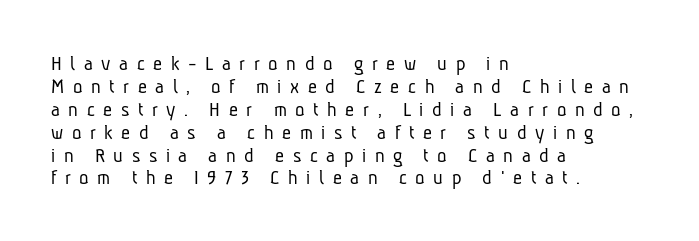
Line starts are locked; line ends wander. Stems here are at most as thick as an everyday book face. Baseline-to-baseline distance is barely more than the letter height. Glance below the letters and you will spot only blank space. The letterforms stand isolated, each surrounded by extra space.
